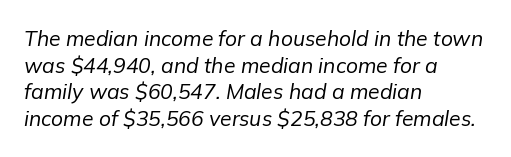
{"italic": "yes", "lean": "right", "slant_degrees": 9, "bold": "no", "underline": "no", "align": "left", "line_spacing": "normal", "line_spacing_ratio": 1.27, "letter_spacing": "normal", "letter_spacing_em": 0.0, "glyph_px": 21}
